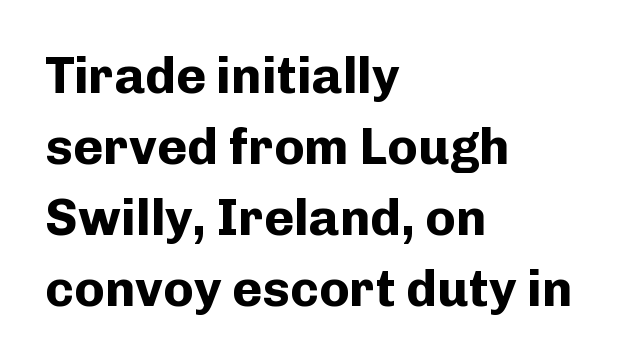
{"serif": "no", "italic": "no", "bold": "yes", "weight": "bold", "width": "normal", "stroke_contrast": "low", "x_height": "medium", "monospaced": "no", "underline": "no", "align": "left", "line_spacing": "normal", "line_spacing_ratio": 1.39, "letter_spacing": "normal", "letter_spacing_em": 0.0, "glyph_px": 51}
